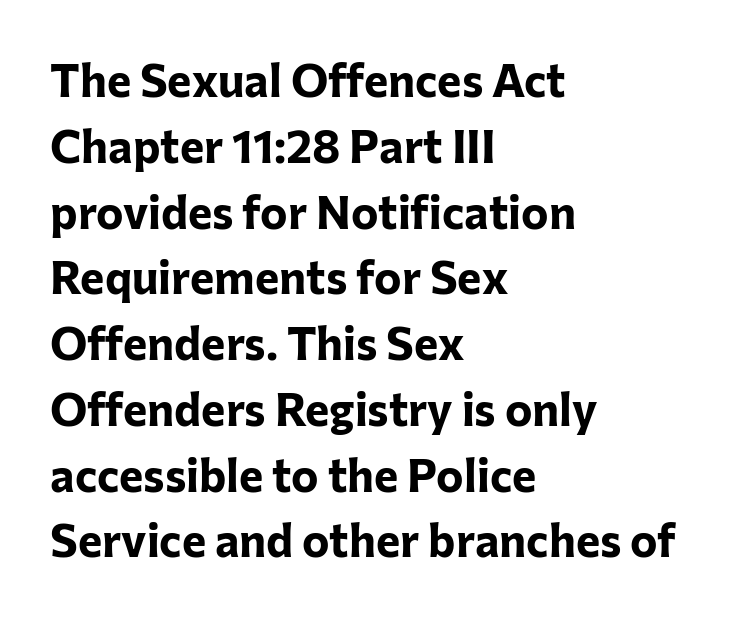
Q: Is the text bold? A: Yes.
Q: Is the text italic (slanted)? A: No, it is upright.
Q: Is the typeface a serif or a sans-serif typeface? A: Sans-serif.
Q: Is the text underlined? A: No.
Q: How is the paragraph aligned? A: Left-aligned.
Q: Is the spacing between letters normal or unusually wide? A: Normal.
Q: Is the spacing between lines tight, normal or loose? A: Normal.
Q: Width (condensed, normal, or wide)? A: Normal.
Q: Stroke contrast? A: Low.
Q: x-height? A: Medium.
Q: Monospaced? A: No.
